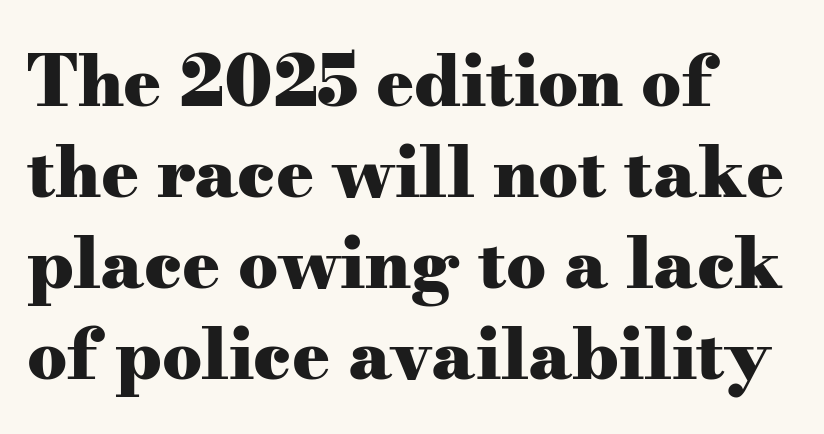
The passage shown is typeset with a serif family. Short note: letters normally spaced. Is there much room between lines? A standard amount, neither cramped nor airy. Do the characters align in a grid? No, the font is proportional.
